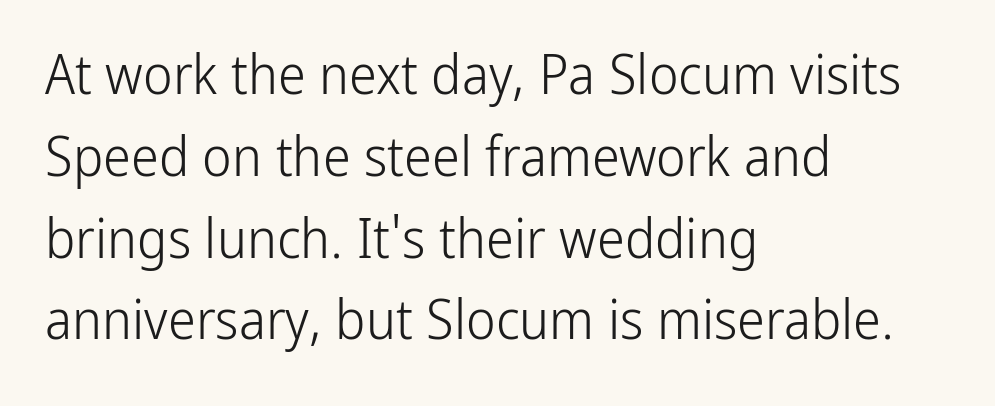
Q: Is the text bold? A: No.
Q: Is the text italic (slanted)? A: No, it is upright.
Q: Is the typeface a serif or a sans-serif typeface? A: Sans-serif.
Q: Is the text underlined? A: No.
Q: How is the paragraph aligned? A: Left-aligned.
Q: Is the spacing between letters normal or unusually wide? A: Normal.
Q: Is the spacing between lines tight, normal or loose? A: Normal.
Q: Width (condensed, normal, or wide)? A: Condensed.
Q: Stroke contrast? A: Low.
Q: x-height? A: Medium.
Q: Monospaced? A: No.
